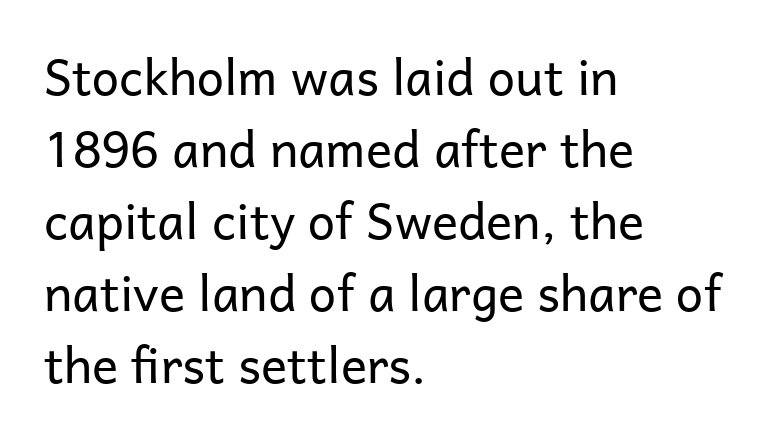
Q: Is the text bold? A: No.
Q: Is the text italic (slanted)? A: No, it is upright.
Q: Is the typeface a serif or a sans-serif typeface? A: Sans-serif.
Q: Is the text underlined? A: No.
Q: How is the paragraph aligned? A: Left-aligned.
Q: Is the spacing between letters normal or unusually wide? A: Normal.
Q: Is the spacing between lines tight, normal or loose? A: Normal.
Q: Width (condensed, normal, or wide)? A: Normal.
Q: Stroke contrast? A: Low.
Q: x-height? A: Medium.
Q: Monospaced? A: No.
